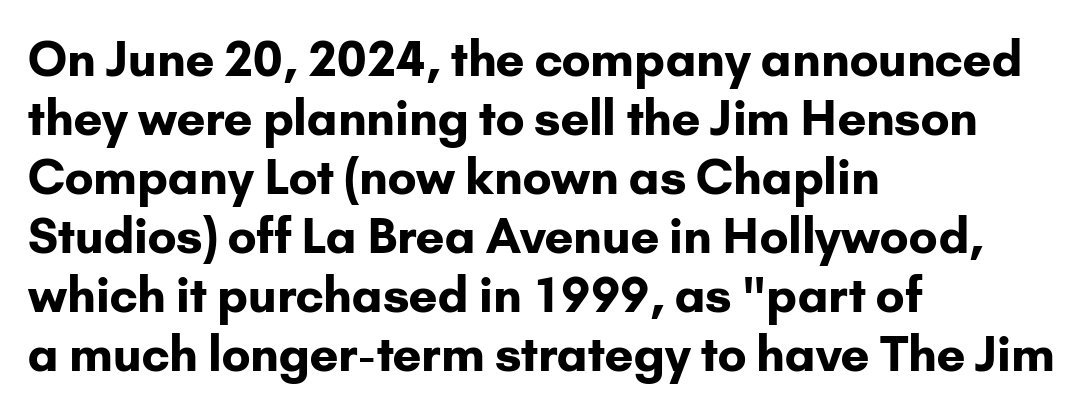
Here the glyphs are tracked normally, forming tight word shapes. The rendering anchors every line to the left-hand side. Rendered with straight, roman letterforms. The rendering uses natural spacing where letterforms have individual widths. Letters rest on an invisible, unmarked baseline.
